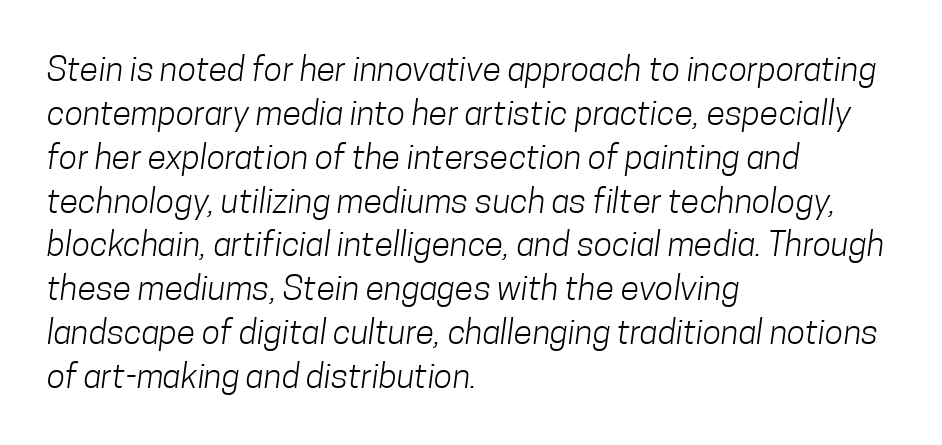
Q: Is the text bold? A: No.
Q: Is the typeface a serif or a sans-serif typeface? A: Sans-serif.
Q: Is the text underlined? A: No.
Q: How is the paragraph aligned? A: Left-aligned.
Q: Is the spacing between letters normal or unusually wide? A: Normal.
Q: Is the spacing between lines tight, normal or loose? A: Normal.
Q: Width (condensed, normal, or wide)? A: Condensed.
Q: Stroke contrast? A: Low.
Q: x-height? A: Medium.
Q: Monospaced? A: No.
